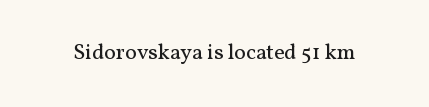
Q: Is the text bold? A: No.
Q: Is the text italic (slanted)? A: No, it is upright.
Q: Is the text underlined? A: No.
Q: Is the spacing between letters normal or unusually wide? A: Normal.
